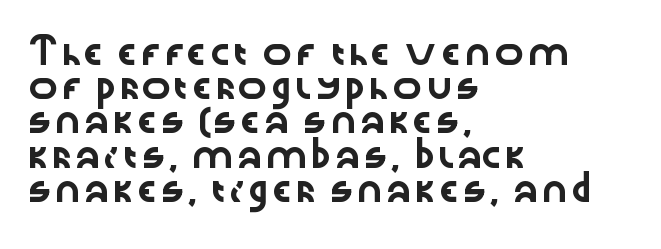
Q: Is the text italic (slanted)? A: No, it is upright.
Q: Is the text underlined? A: No.
Q: How is the paragraph aligned? A: Left-aligned.
Q: Is the spacing between letters normal or unusually wide? A: Normal.
Q: Is the spacing between lines tight, normal or loose? A: Normal.
